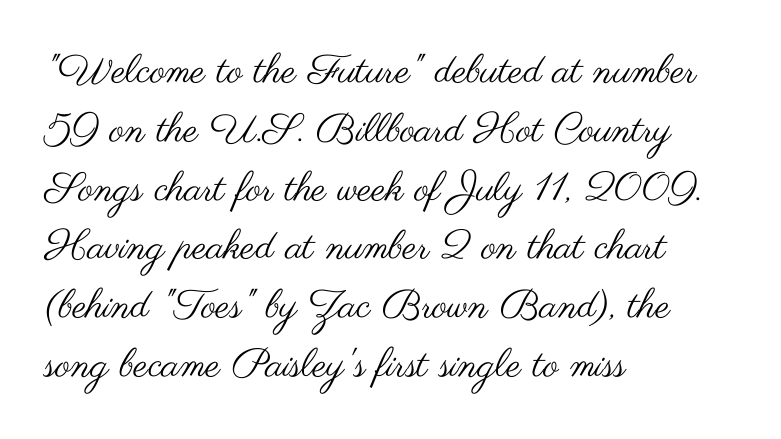
{"serif": "no", "bold": "no", "weight": "regular", "width": "wide", "stroke_contrast": "medium", "x_height": "small", "monospaced": "no", "underline": "no", "align": "left", "line_spacing": "normal", "line_spacing_ratio": 1.47, "letter_spacing": "normal", "letter_spacing_em": 0.0, "glyph_px": 40}
